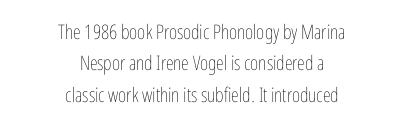
The image shows 20 px text type, upright; set centered, normal line spacing (1.57x), normal letter spacing, not underlined.
